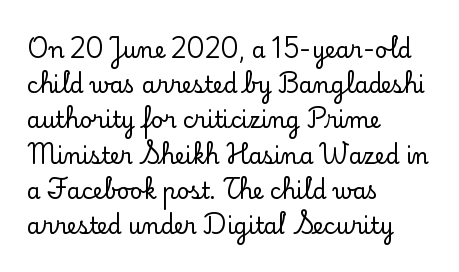
The face used here is rendered with its standard letterfit. A bare baseline throughout the passage. The compositor pushed each line to the left boundary. Regarding leading, the lines here are spaced in the standard way.
